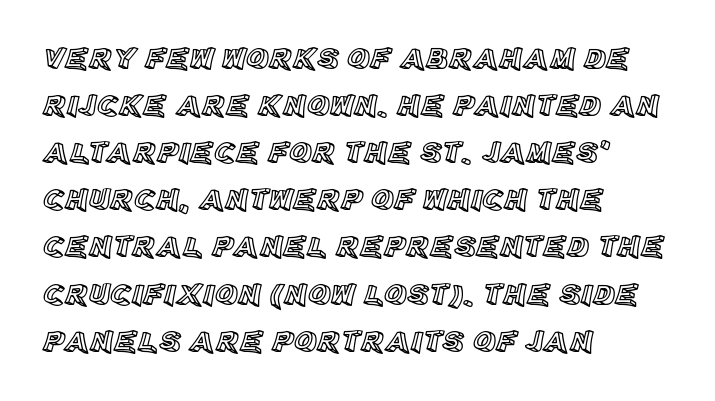
Q: Is the text italic (slanted)? A: Yes.
Q: Is the text underlined? A: No.
Q: How is the paragraph aligned? A: Left-aligned.
Q: Is the spacing between letters normal or unusually wide? A: Normal.
Q: Is the spacing between lines tight, normal or loose? A: Normal.
Q: Width (condensed, normal, or wide)? A: Normal.
Q: x-height? A: Large.
Q: Monospaced? A: No.
